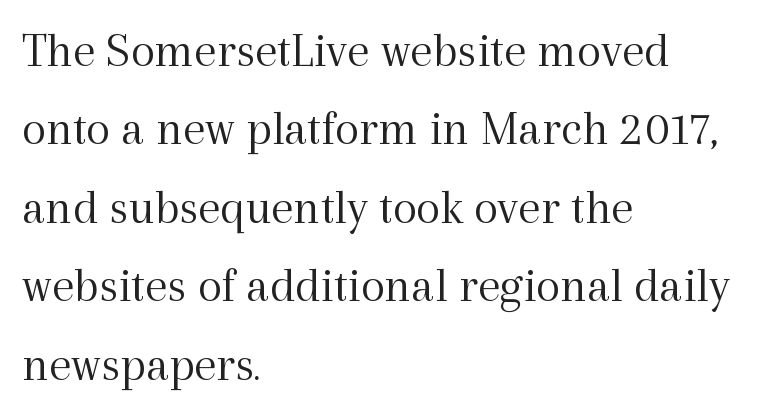
The image shows 50 px light serif type, upright; set left-aligned, normal line spacing (1.57x), normal letter spacing, not underlined; a medium x-height.
